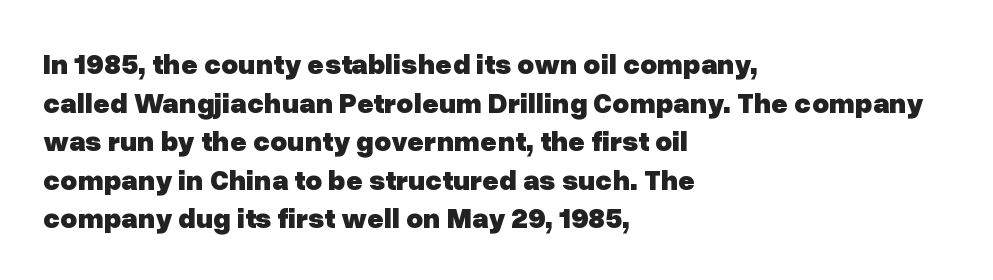
The image shows 29 px heavy sans-serif type, upright; set left-aligned, normal line spacing (1.33x), normal letter spacing, not underlined; low stroke contrast and a medium x-height.
